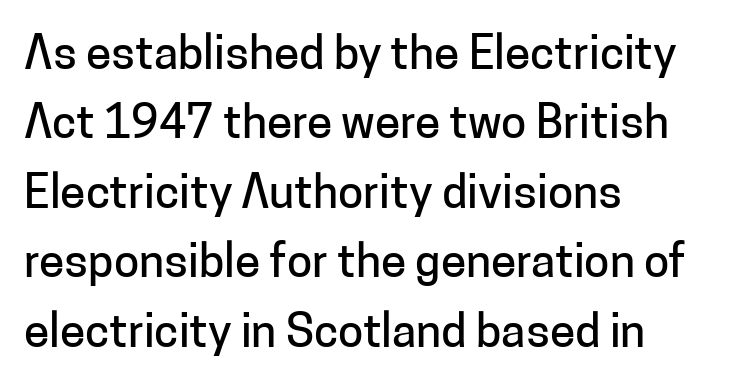
The image shows 46 px sans-serif type, upright; set left-aligned, normal line spacing (1.51x), normal letter spacing, not underlined; low stroke contrast and a medium x-height.
